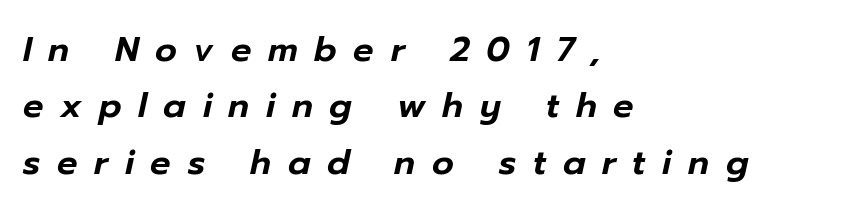
The image shows 34 px text type, italic (leaning right); set left-aligned, normal line spacing (1.66x), unusually wide letter spacing (+0.49 em), not underlined; low stroke contrast and a medium x-height.
